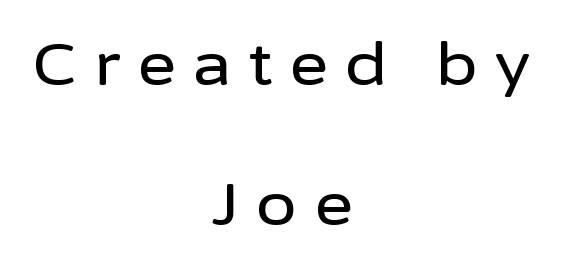
The image shows 59 px sans-serif type, upright; set centered, loose line spacing (2.38x), unusually wide letter spacing (+0.29 em), not underlined; low stroke contrast and a medium x-height.
